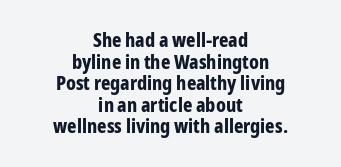
Q: Is the text bold? A: Yes.
Q: Is the text italic (slanted)? A: No, it is upright.
Q: Is the text underlined? A: No.
Q: How is the paragraph aligned? A: Centered.
Q: Is the spacing between letters normal or unusually wide? A: Normal.
Q: Is the spacing between lines tight, normal or loose? A: Tight.
